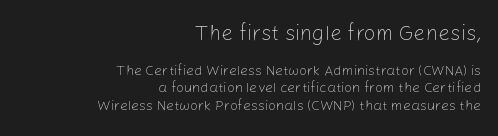
The image shows 21 px text type, upright; set right-aligned, line spacing 1.22x, normal letter spacing, not underlined; the first (top) block is 1.5x larger.
